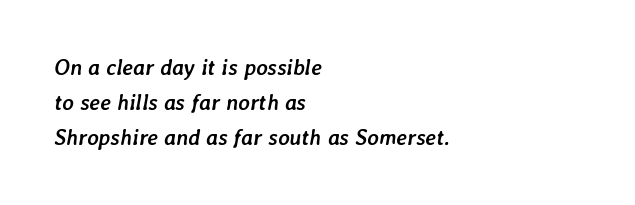
The image shows 22 px bold type, italic (leaning right); set left-aligned, normal line spacing (1.58x), normal letter spacing, not underlined.
